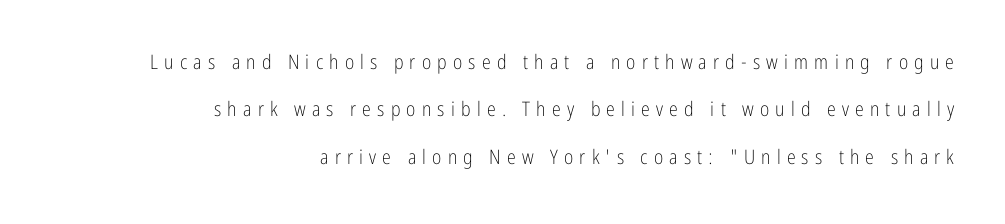
Stems and bowls with no extra thickness — not bold. Layout note: lines flush right. Underlining? Definitely not there. Regarding leading, the lines here are spaced well apart. Letter spacing: wide. Italic? Not at all — the glyphs are vertical.
